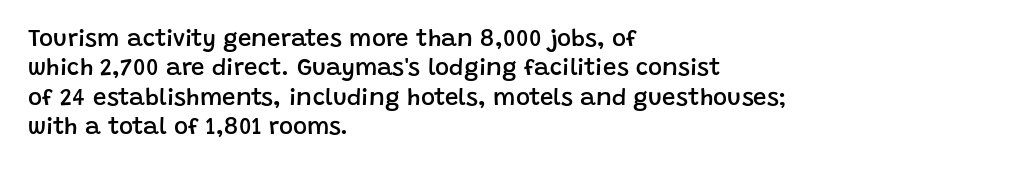
Q: Is the text bold? A: Semi-bold.
Q: Is the text italic (slanted)? A: No, it is upright.
Q: Is the text underlined? A: No.
Q: How is the paragraph aligned? A: Left-aligned.
Q: Is the spacing between letters normal or unusually wide? A: Normal.
